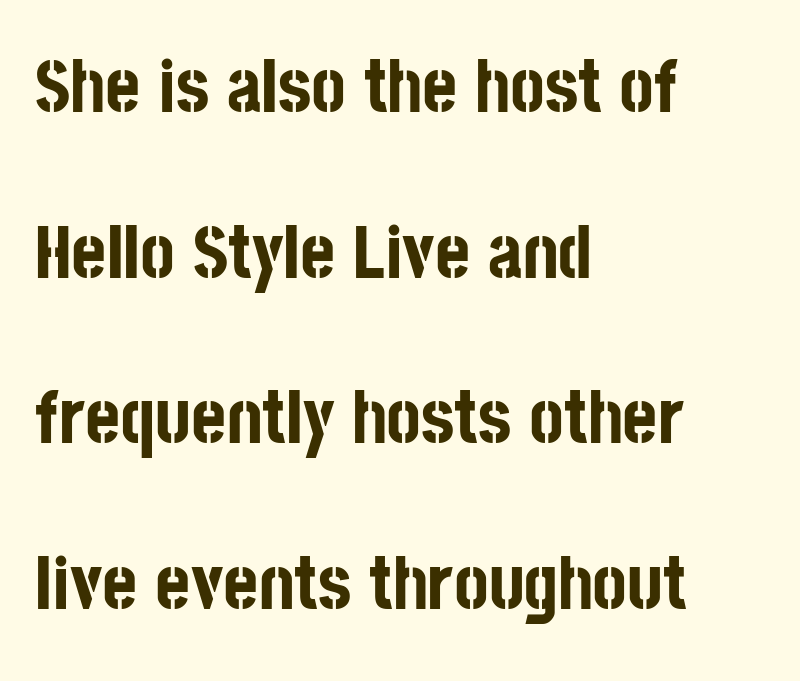
The image shows 75 px bold, condensed sans-serif type, upright; set left-aligned, loose line spacing (2.21x), normal letter spacing, not underlined; low stroke contrast and a large x-height.
